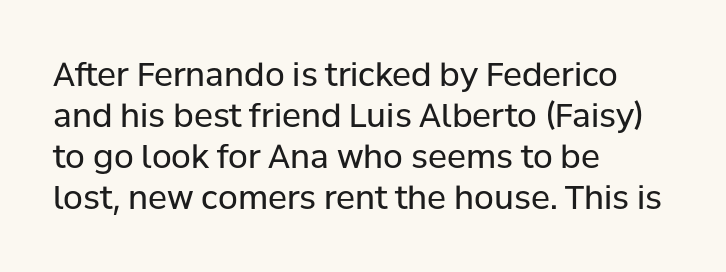
{"serif": "no", "italic": "no", "bold": "no", "weight": "regular", "width": "normal", "stroke_contrast": "low", "x_height": "medium", "monospaced": "no", "underline": "no", "align": "left", "line_spacing": "normal", "line_spacing_ratio": 1.28, "letter_spacing": "normal", "letter_spacing_em": 0.0, "glyph_px": 32}
